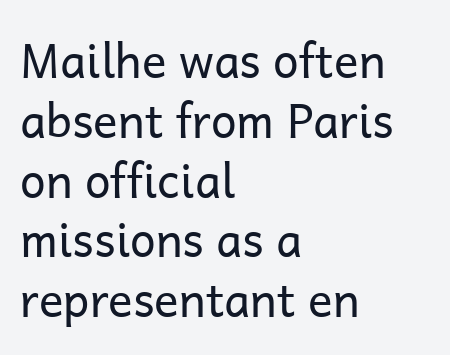
{"serif": "no", "italic": "no", "bold": "no", "weight": "regular", "width": "normal", "stroke_contrast": "low", "x_height": "medium", "monospaced": "no", "underline": "no", "align": "left", "line_spacing": "normal", "line_spacing_ratio": 1.3, "letter_spacing": "normal", "letter_spacing_em": 0.0, "glyph_px": 46}
